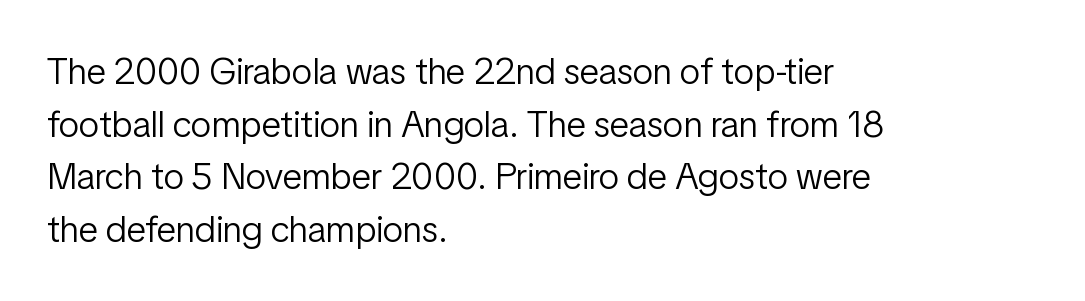
{"serif": "no", "italic": "no", "bold": "no", "weight": "light", "width": "condensed", "stroke_contrast": "low", "x_height": "medium", "monospaced": "no", "underline": "no", "align": "left", "line_spacing": "normal", "line_spacing_ratio": 1.42, "letter_spacing": "normal", "letter_spacing_em": 0.0, "glyph_px": 37}
